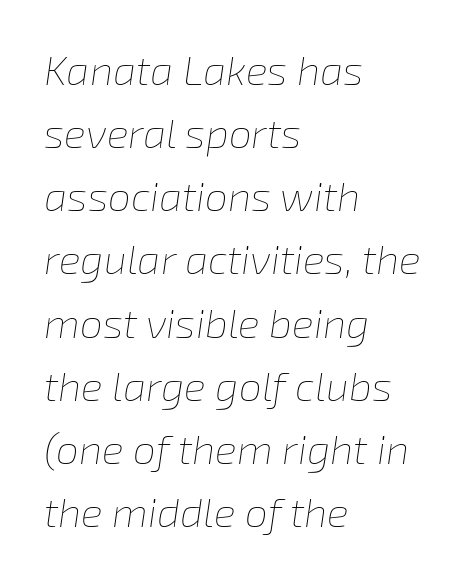
The compositor pushed each line to the left boundary. Is the type heavy? It reads as light-to-regular instead. The foot of each line stays bare and open. Quick note: italic.
